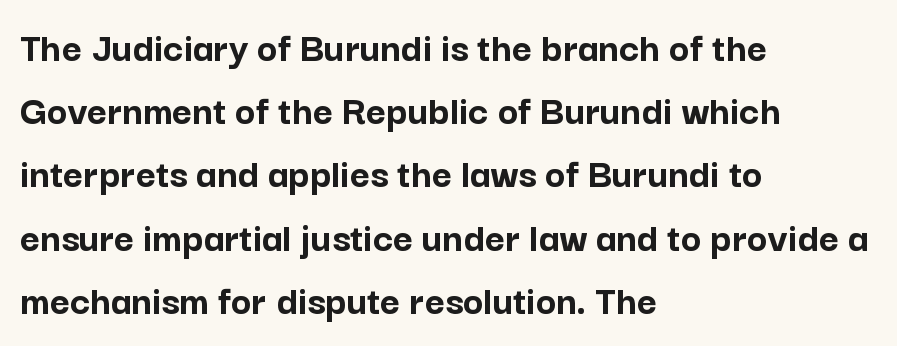
The image shows 43 px semibold sans-serif type, upright; set left-aligned, normal line spacing (1.47x), normal letter spacing, not underlined; low stroke contrast and a medium x-height.
